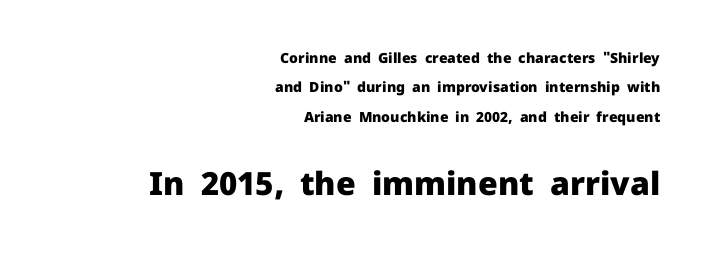
Q: Is the text bold? A: Yes.
Q: Is the text italic (slanted)? A: No, it is upright.
Q: Is the typeface a serif or a sans-serif typeface? A: Sans-serif.
Q: Is the text underlined? A: No.
Q: How is the paragraph aligned? A: Right-aligned.
Q: Is the spacing between letters normal or unusually wide? A: Normal.
Q: Is the spacing between lines tight, normal or loose? A: Loose.
Q: Which block of text is set in a larger size, the first (top) or the second (bottom)? A: The second (bottom) one.
Q: Width (condensed, normal, or wide)? A: Normal.
Q: Stroke contrast? A: Low.
Q: x-height? A: Medium.
Q: Monospaced? A: No.
